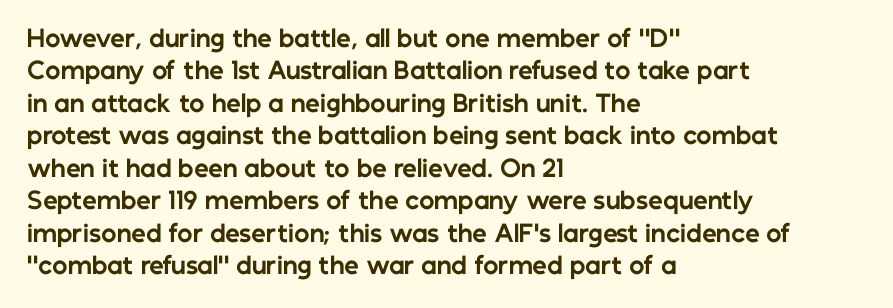
The space directly below the letters is spotless. A dark, heavy texture on the line: the type is bold. Every row of glyphs begins at an identical x-position on the left. Posture: vertical.
